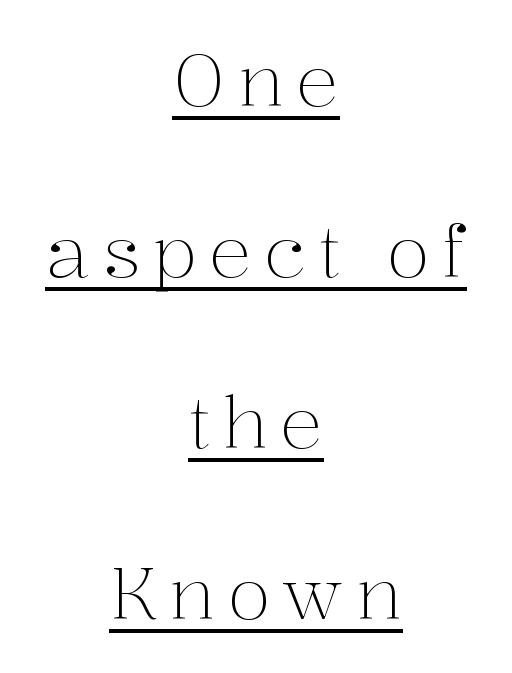
This is roman type, the default non-slanted kind. Type style note: has serifs. Reading down the block, each line starts at a different indent, mirrored at its end. Quick note: underline on. The weight tops out at a normal text grade. This sample has the flowing, uneven cadence of proportional lettering.
